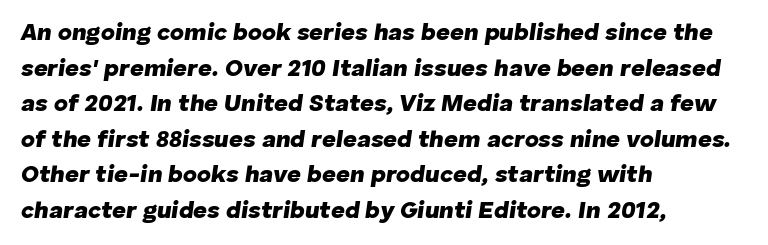
The image shows 24 px bold type, italic (leaning right); set left-aligned, normal line spacing (1.48x), normal letter spacing, not underlined.
